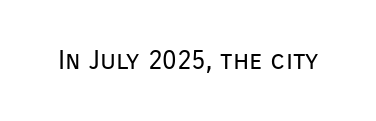
Q: Is the text bold? A: No.
Q: Is the text italic (slanted)? A: No, it is upright.
Q: Is the text underlined? A: No.
Q: Is the spacing between letters normal or unusually wide? A: Normal.
